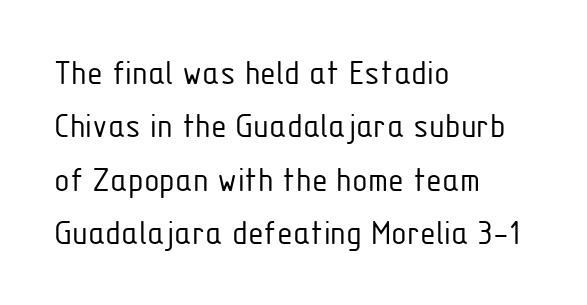
{"serif": "no", "italic": "no", "bold": "no", "weight": "light", "width": "condensed", "stroke_contrast": "low", "x_height": "medium", "monospaced": "no", "underline": "no", "align": "left", "line_spacing": "normal", "line_spacing_ratio": 1.48, "letter_spacing": "normal", "letter_spacing_em": 0.0, "glyph_px": 36}
